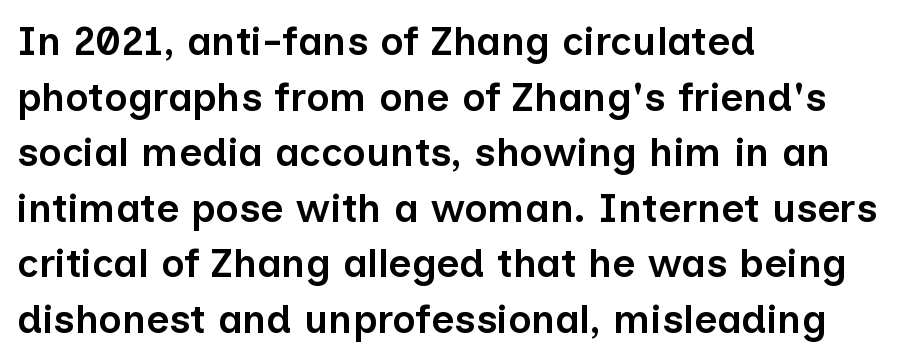
The image shows 40 px semibold sans-serif type, upright; set left-aligned, normal line spacing (1.39x), normal letter spacing, not underlined; low stroke contrast and a medium x-height.
